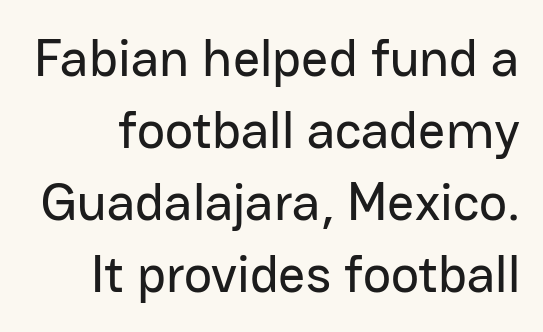
Regarding serifs, this sample does without them. When letters stand straight like this, we call the style roman or upright. This block has exactly the height ordinary leading produces. The gap between lines stays unmarked. There is no visible air inserted between adjacent glyphs. A typesetter would call this proportional, since set widths differ per character.
